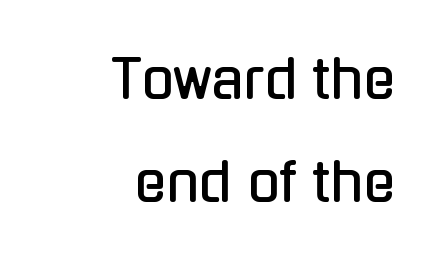
Q: Is the text italic (slanted)? A: No, it is upright.
Q: Is the typeface a serif or a sans-serif typeface? A: Sans-serif.
Q: Is the text underlined? A: No.
Q: How is the paragraph aligned? A: Right-aligned.
Q: Is the spacing between letters normal or unusually wide? A: Normal.
Q: Is the spacing between lines tight, normal or loose? A: Loose.
Q: Width (condensed, normal, or wide)? A: Condensed.
Q: Stroke contrast? A: Low.
Q: x-height? A: Medium.
Q: Monospaced? A: No.
